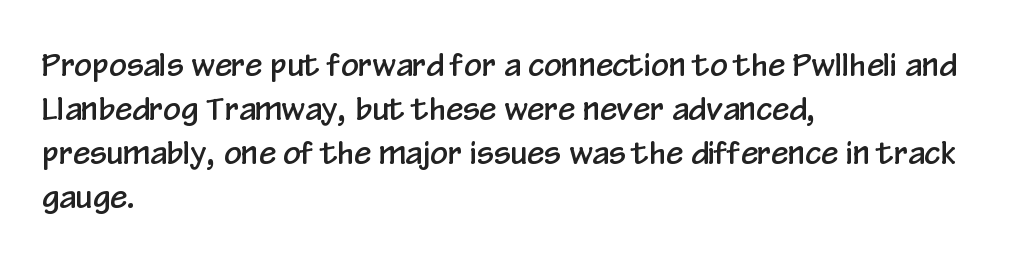
The image shows 31 px condensed sans-serif type, upright; set left-aligned, normal line spacing (1.42x), normal letter spacing, not underlined; low stroke contrast and a medium x-height.
